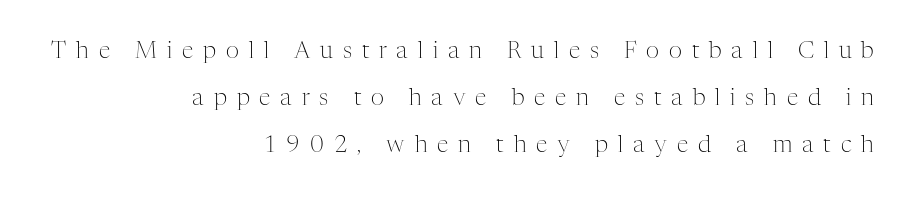
Q: Is the text bold? A: No.
Q: Is the text italic (slanted)? A: No, it is upright.
Q: Is the text underlined? A: No.
Q: How is the paragraph aligned? A: Right-aligned.
Q: Is the spacing between letters normal or unusually wide? A: Unusually wide.
Q: Is the spacing between lines tight, normal or loose? A: Loose.
